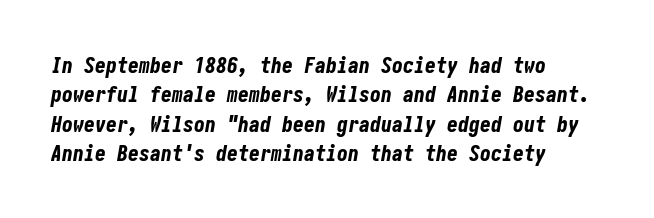
The image shows 22 px bold type, italic (leaning right); set left-aligned, normal line spacing (1.33x), normal letter spacing, not underlined.
